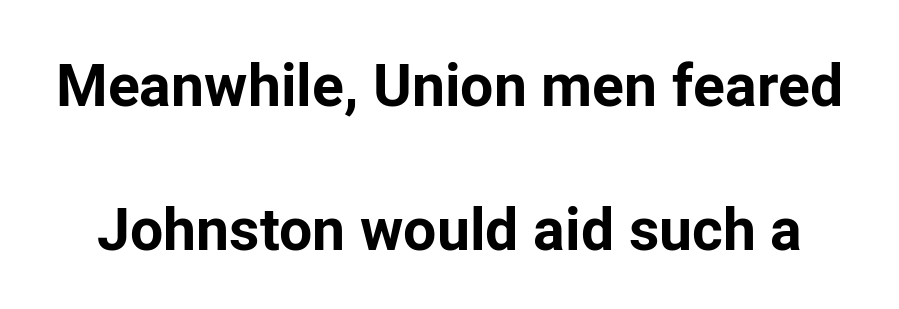
The image shows 59 px bold sans-serif type, upright; set loose line spacing (2.44x), normal letter spacing, not underlined; low stroke contrast and a medium x-height.
